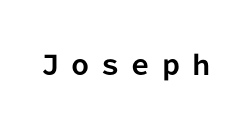
The image shows 26 px bold type, upright; set unusually wide letter spacing (+0.46 em), not underlined.
